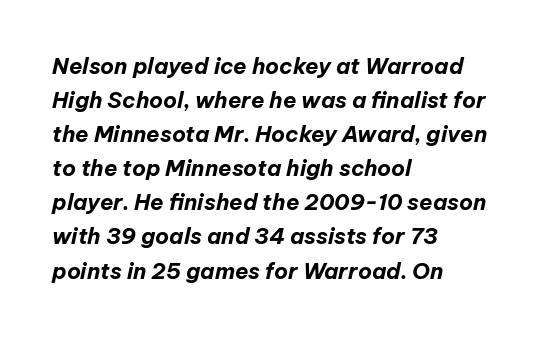
The image shows 22 px bold type, italic (leaning right); set left-aligned, normal line spacing (1.55x), normal letter spacing, not underlined.
